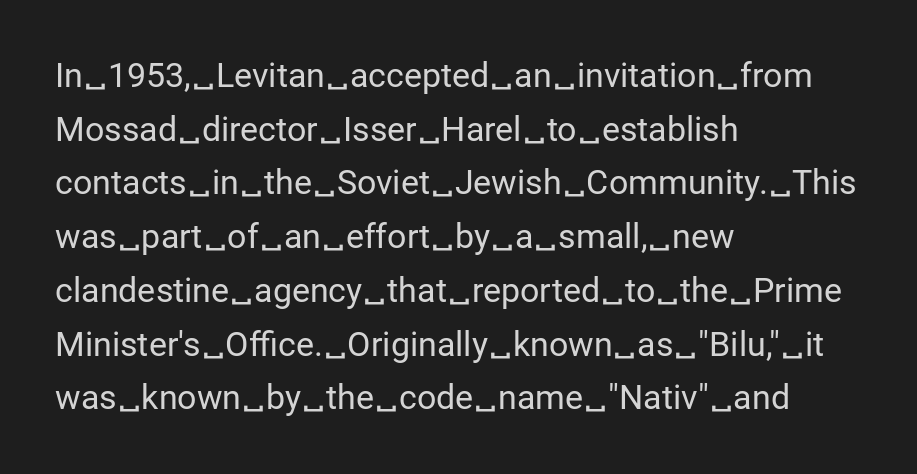
{"serif": "no", "italic": "no", "bold": "no", "weight": "regular", "width": "normal", "stroke_contrast": "low", "x_height": "medium", "monospaced": "no", "underline": "no", "align": "left", "line_spacing": "normal", "line_spacing_ratio": 1.58, "letter_spacing": "normal", "letter_spacing_em": 0.0, "glyph_px": 34}
